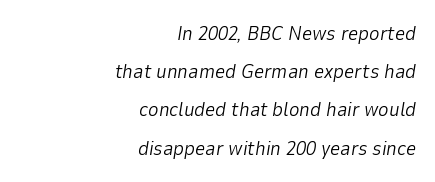
Q: Is the text bold? A: No.
Q: Is the text italic (slanted)? A: Yes, it leans right by about 9 degrees.
Q: Is the text underlined? A: No.
Q: How is the paragraph aligned? A: Right-aligned.
Q: Is the spacing between letters normal or unusually wide? A: Normal.
Q: Is the spacing between lines tight, normal or loose? A: Loose.
